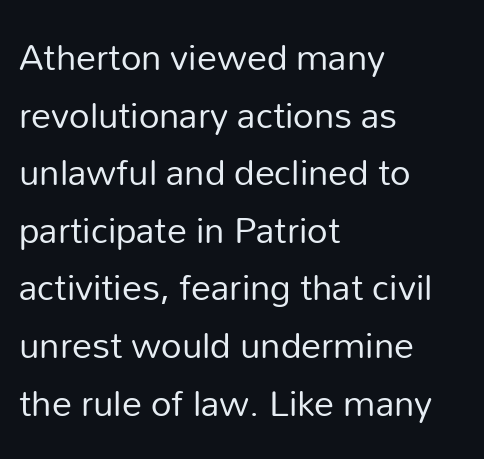
The image shows 40 px regular-weight sans-serif type, upright; set left-aligned, normal line spacing (1.44x), normal letter spacing, not underlined; low stroke contrast and a medium x-height.
